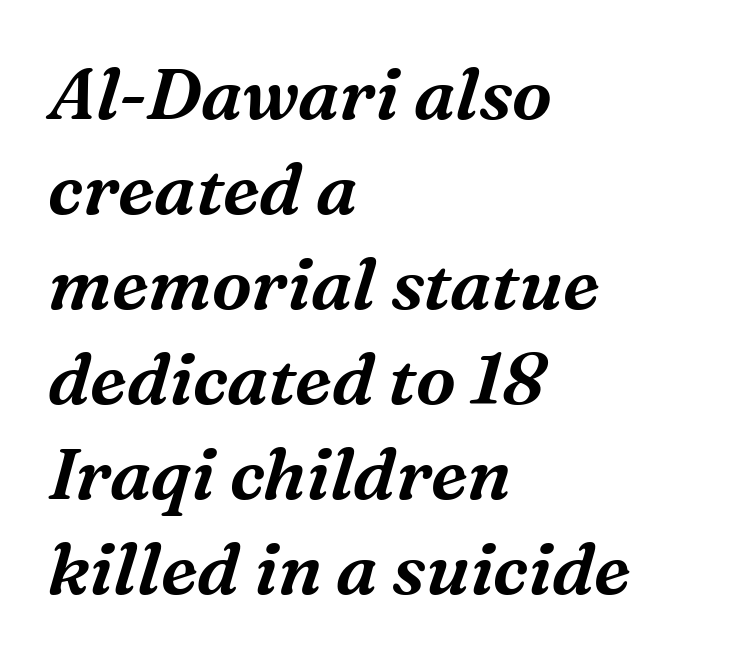
{"serif": "yes", "italic": "yes", "lean": "right", "slant_degrees": 16, "width": "normal", "stroke_contrast": "medium", "x_height": "medium", "monospaced": "no", "underline": "no", "align": "left", "line_spacing": "normal", "line_spacing_ratio": 1.32, "letter_spacing": "normal", "letter_spacing_em": 0.0, "glyph_px": 72}
